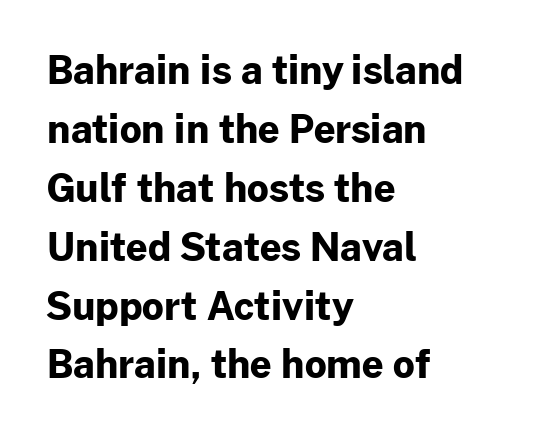
Q: Is the text bold? A: Yes.
Q: Is the text italic (slanted)? A: No, it is upright.
Q: Is the typeface a serif or a sans-serif typeface? A: Sans-serif.
Q: Is the text underlined? A: No.
Q: How is the paragraph aligned? A: Left-aligned.
Q: Is the spacing between letters normal or unusually wide? A: Normal.
Q: Is the spacing between lines tight, normal or loose? A: Normal.
Q: Width (condensed, normal, or wide)? A: Normal.
Q: Stroke contrast? A: Low.
Q: x-height? A: Medium.
Q: Monospaced? A: No.
